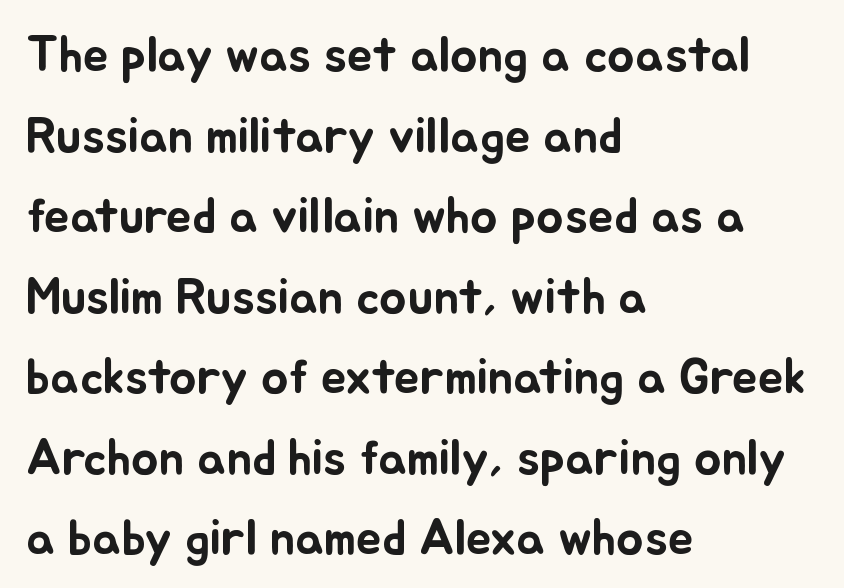
Italic: no, the glyphs are upright roman. A typesetter would call this zero additional tracking. Varying glyph widths throughout — classic text-font behaviour. Words float on clear page, feet unadorned. This sample keeps an unexceptional amount of space between lines. Every row of glyphs begins at an identical x-position on the left.
